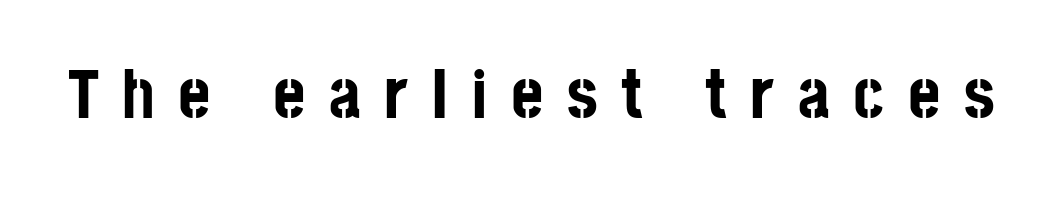
Q: Is the text bold? A: Yes.
Q: Is the text italic (slanted)? A: No, it is upright.
Q: Is the typeface a serif or a sans-serif typeface? A: Sans-serif.
Q: Is the text underlined? A: No.
Q: Is the spacing between letters normal or unusually wide? A: Unusually wide.
Q: Width (condensed, normal, or wide)? A: Condensed.
Q: Stroke contrast? A: Low.
Q: x-height? A: Large.
Q: Monospaced? A: No.
